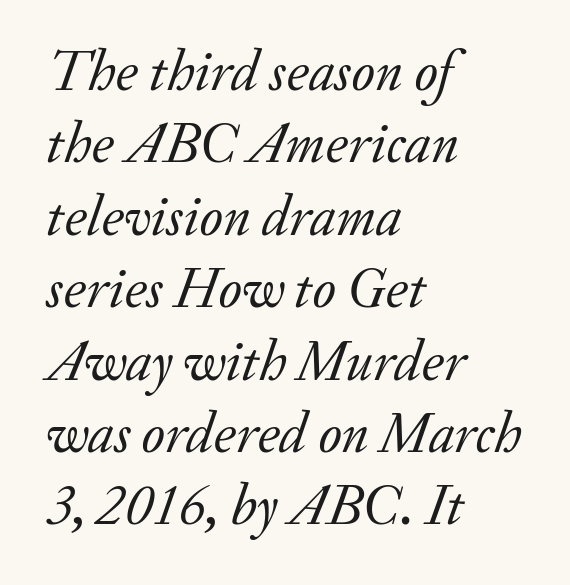
{"serif": "yes", "italic": "yes", "lean": "right", "slant_degrees": 20, "bold": "no", "weight": "regular", "width": "normal", "stroke_contrast": "low", "x_height": "small", "monospaced": "no", "underline": "no", "align": "left", "line_spacing": "normal", "line_spacing_ratio": 1.27, "letter_spacing": "normal", "letter_spacing_em": 0.0, "glyph_px": 57}
